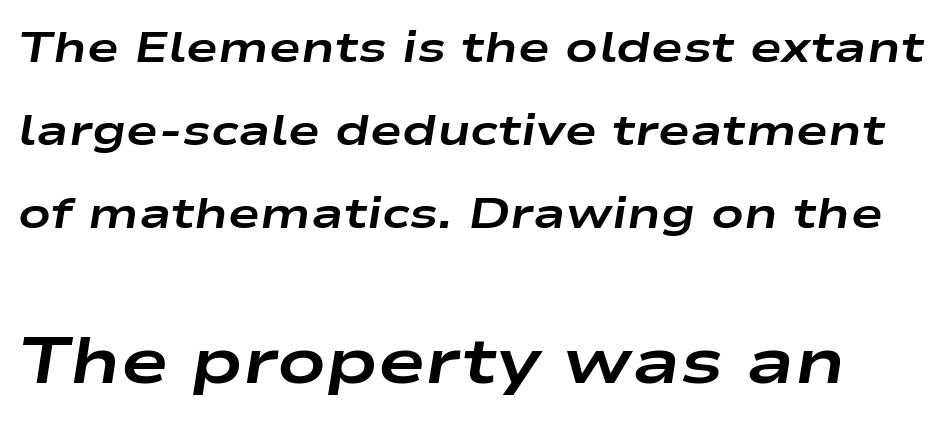
{"italic": "yes", "lean": "right", "slant_degrees": 9, "bold": "yes", "weight": "bold", "width": "wide", "stroke_contrast": "low", "x_height": "medium", "monospaced": "no", "underline": "no", "line_spacing": "loose", "line_spacing_ratio": 1.93, "letter_spacing": "normal", "letter_spacing_em": 0.0, "larger_block": "second", "size_ratio": 1.49, "glyph_px": 64}
